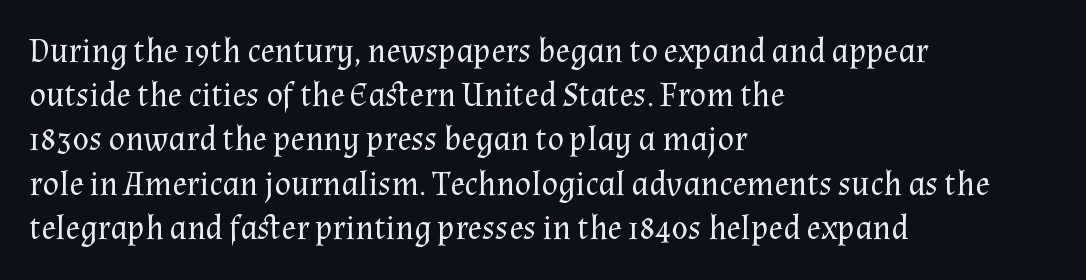
Visually the block forms a straight wall on the left and a jagged coastline on the right. The rendering uses natural spacing where letterforms have individual widths. Regular leading. Posture: straight, roman, zero tilt. A quiet, ordinary-to-light weight characterises the typeface.
